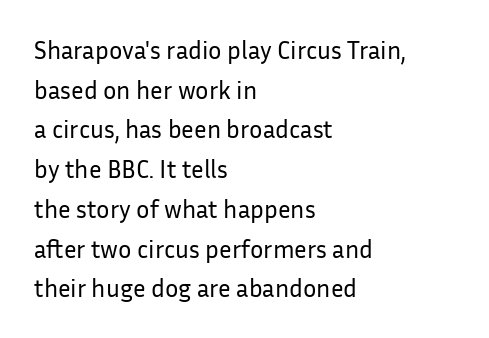
Q: Is the text bold? A: No.
Q: Is the text italic (slanted)? A: No, it is upright.
Q: Is the text underlined? A: No.
Q: How is the paragraph aligned? A: Left-aligned.
Q: Is the spacing between letters normal or unusually wide? A: Normal.
Q: Is the spacing between lines tight, normal or loose? A: Normal.
